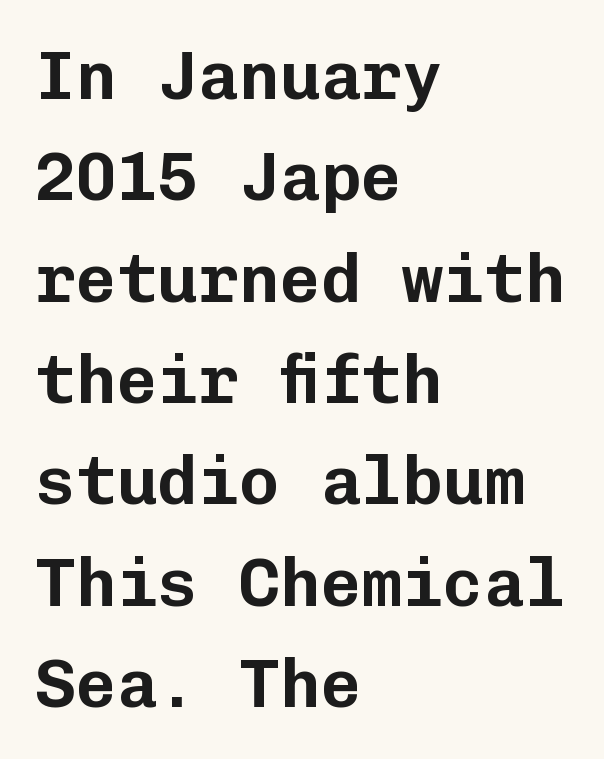
Q: Is the text italic (slanted)? A: No, it is upright.
Q: Is the typeface a serif or a sans-serif typeface? A: Sans-serif.
Q: Is the text underlined? A: No.
Q: How is the paragraph aligned? A: Left-aligned.
Q: Is the spacing between letters normal or unusually wide? A: Normal.
Q: Is the spacing between lines tight, normal or loose? A: Normal.
Q: Width (condensed, normal, or wide)? A: Normal.
Q: Stroke contrast? A: Low.
Q: x-height? A: Medium.
Q: Monospaced? A: Yes.
